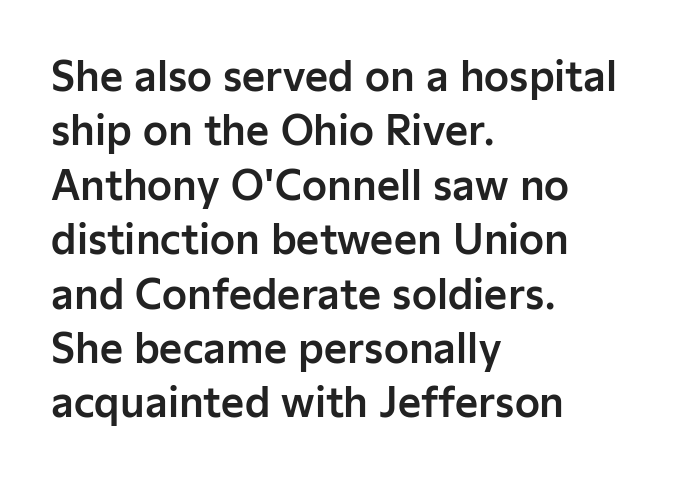
{"serif": "no", "italic": "no", "width": "normal", "stroke_contrast": "low", "x_height": "medium", "monospaced": "no", "underline": "no", "align": "left", "line_spacing": "normal", "line_spacing_ratio": 1.36, "letter_spacing": "normal", "letter_spacing_em": 0.0, "glyph_px": 40}
